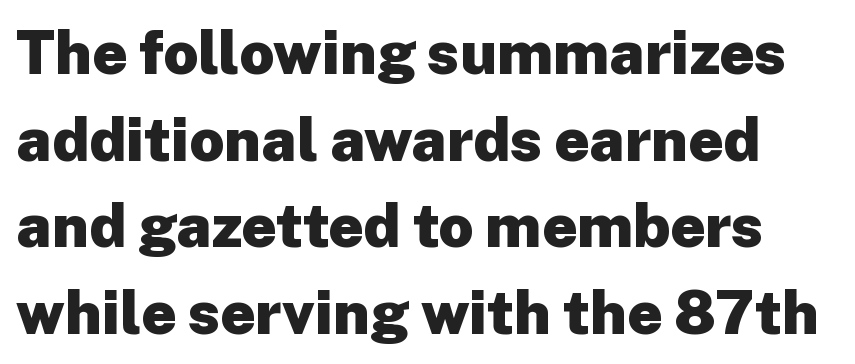
Q: Is the text bold? A: Yes.
Q: Is the text italic (slanted)? A: No, it is upright.
Q: Is the typeface a serif or a sans-serif typeface? A: Sans-serif.
Q: Is the text underlined? A: No.
Q: Is the spacing between letters normal or unusually wide? A: Normal.
Q: Is the spacing between lines tight, normal or loose? A: Normal.
Q: Width (condensed, normal, or wide)? A: Normal.
Q: Stroke contrast? A: Low.
Q: x-height? A: Medium.
Q: Monospaced? A: No.
